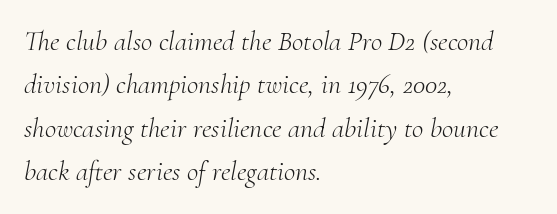
Observe the serifs anchoring each vertical stroke in this sample. No extra tracking has been applied to these lines. The specimen omits any rule beneath the text block's lines. You could not count columns in this text — the font is proportionally spaced.
